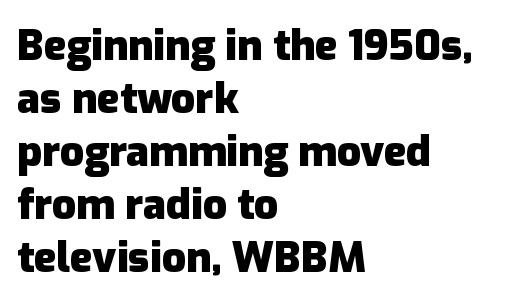
Q: Is the text bold? A: Yes.
Q: Is the text italic (slanted)? A: No, it is upright.
Q: Is the typeface a serif or a sans-serif typeface? A: Sans-serif.
Q: Is the text underlined? A: No.
Q: How is the paragraph aligned? A: Left-aligned.
Q: Is the spacing between letters normal or unusually wide? A: Normal.
Q: Is the spacing between lines tight, normal or loose? A: Normal.
Q: Width (condensed, normal, or wide)? A: Normal.
Q: Stroke contrast? A: Low.
Q: x-height? A: Medium.
Q: Monospaced? A: No.
